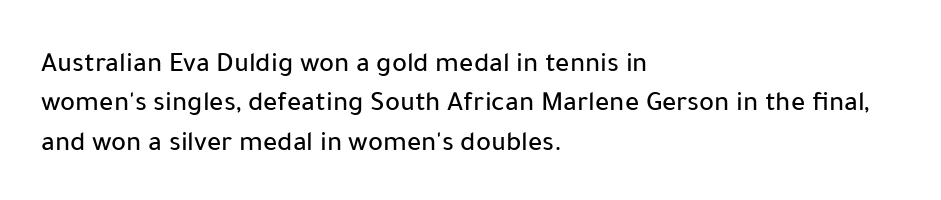
Q: Is the text italic (slanted)? A: No, it is upright.
Q: Is the typeface a serif or a sans-serif typeface? A: Sans-serif.
Q: Is the text underlined? A: No.
Q: How is the paragraph aligned? A: Left-aligned.
Q: Is the spacing between letters normal or unusually wide? A: Normal.
Q: Is the spacing between lines tight, normal or loose? A: Normal.
Q: Width (condensed, normal, or wide)? A: Normal.
Q: Stroke contrast? A: Low.
Q: x-height? A: Medium.
Q: Monospaced? A: No.
